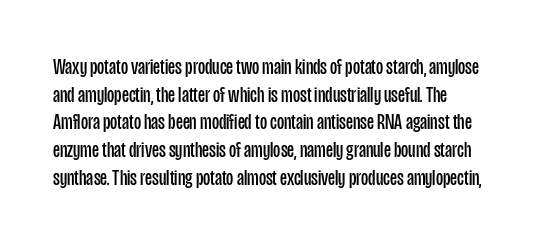
The typeface has the unassuming heft of standard copy or less. Vertical strokes here are truly vertical. A clean baseline with only descenders dipping below it. Default kerning and tracking; the words read as compact shapes.
